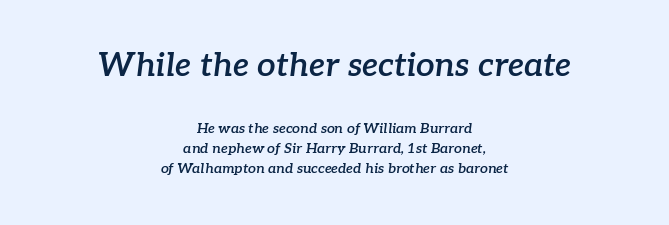
The image shows 33 px semibold serif type, italic (leaning right); set centered, normal line spacing (1.44x), normal letter spacing, not underlined; the first (top) block is 2.36x larger; low stroke contrast and a medium x-height.
